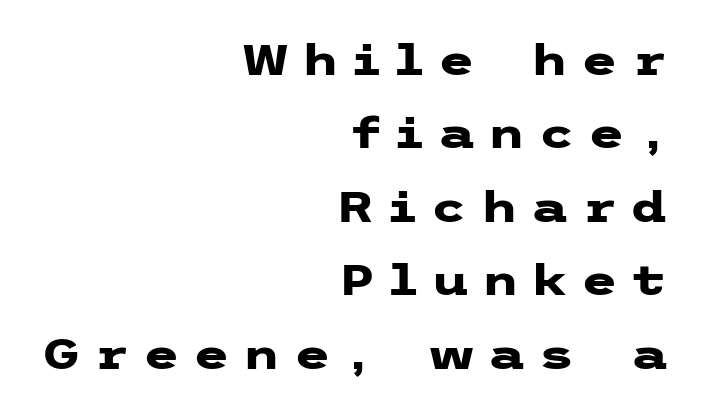
Q: Is the text bold? A: Yes.
Q: Is the text italic (slanted)? A: No, it is upright.
Q: Is the typeface a serif or a sans-serif typeface? A: Sans-serif.
Q: Is the text underlined? A: No.
Q: How is the paragraph aligned? A: Right-aligned.
Q: Is the spacing between letters normal or unusually wide? A: Unusually wide.
Q: Width (condensed, normal, or wide)? A: Wide.
Q: Stroke contrast? A: Low.
Q: x-height? A: Medium.
